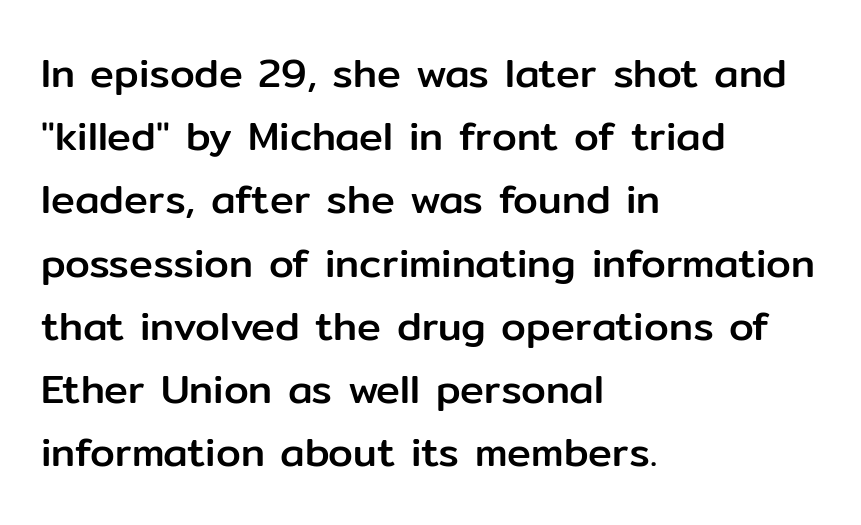
Q: Is the text italic (slanted)? A: No, it is upright.
Q: Is the typeface a serif or a sans-serif typeface? A: Sans-serif.
Q: Is the text underlined? A: No.
Q: How is the paragraph aligned? A: Left-aligned.
Q: Is the spacing between letters normal or unusually wide? A: Normal.
Q: Is the spacing between lines tight, normal or loose? A: Normal.
Q: Width (condensed, normal, or wide)? A: Normal.
Q: Stroke contrast? A: Low.
Q: x-height? A: Medium.
Q: Monospaced? A: No.
